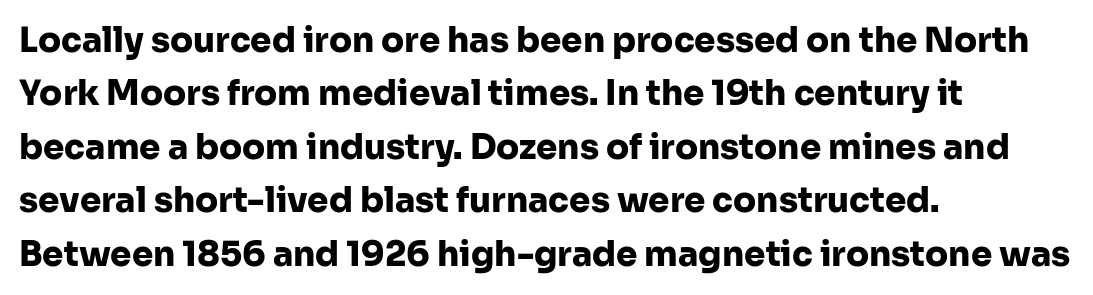
{"serif": "no", "italic": "no", "bold": "yes", "weight": "heavy", "width": "normal", "stroke_contrast": "low", "x_height": "medium", "monospaced": "no", "underline": "no", "align": "left", "line_spacing": "normal", "line_spacing_ratio": 1.57, "letter_spacing": "normal", "letter_spacing_em": 0.0, "glyph_px": 34}
